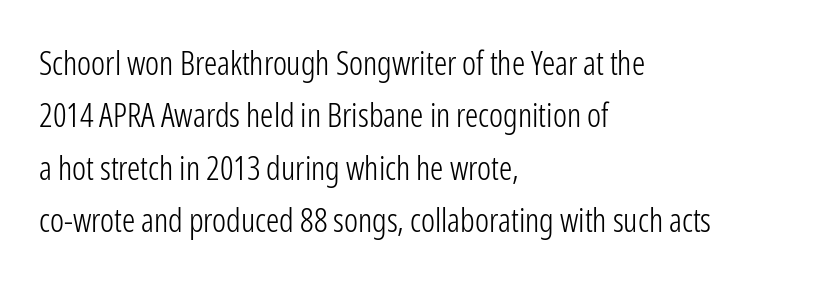
Q: Is the text bold? A: No.
Q: Is the text italic (slanted)? A: No, it is upright.
Q: Is the typeface a serif or a sans-serif typeface? A: Sans-serif.
Q: Is the text underlined? A: No.
Q: How is the paragraph aligned? A: Left-aligned.
Q: Is the spacing between letters normal or unusually wide? A: Normal.
Q: Is the spacing between lines tight, normal or loose? A: Normal.
Q: Width (condensed, normal, or wide)? A: Condensed.
Q: Stroke contrast? A: Low.
Q: x-height? A: Medium.
Q: Monospaced? A: No.
